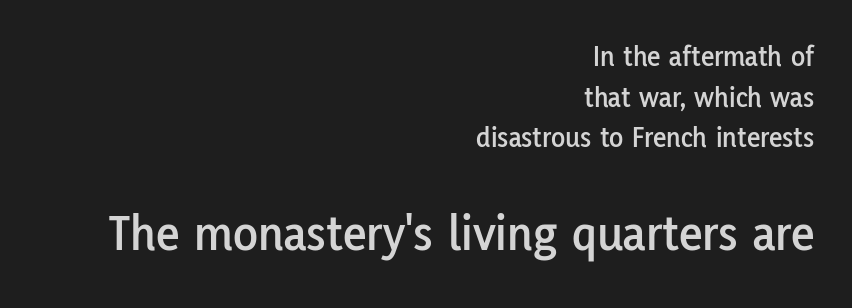
Q: Is the text italic (slanted)? A: No, it is upright.
Q: Is the typeface a serif or a sans-serif typeface? A: Sans-serif.
Q: Is the text underlined? A: No.
Q: How is the paragraph aligned? A: Right-aligned.
Q: Is the spacing between letters normal or unusually wide? A: Normal.
Q: Is the spacing between lines tight, normal or loose? A: Normal.
Q: Which block of text is set in a larger size, the first (top) or the second (bottom)? A: The second (bottom) one.
Q: Width (condensed, normal, or wide)? A: Normal.
Q: Stroke contrast? A: Low.
Q: x-height? A: Medium.
Q: Monospaced? A: No.
